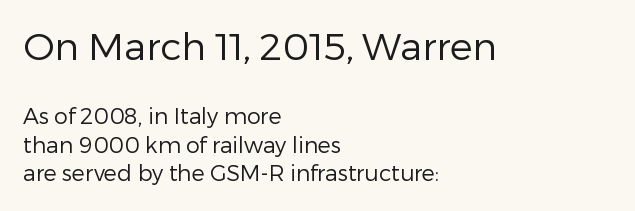
{"serif": "no", "italic": "no", "bold": "no", "weight": "regular", "width": "normal", "stroke_contrast": "low", "x_height": "medium", "monospaced": "no", "underline": "no", "align": "left", "line_spacing": "normal", "line_spacing_ratio": 1.29, "letter_spacing": "normal", "letter_spacing_em": 0.0, "larger_block": "first", "size_ratio": 1.73, "glyph_px": 38}
